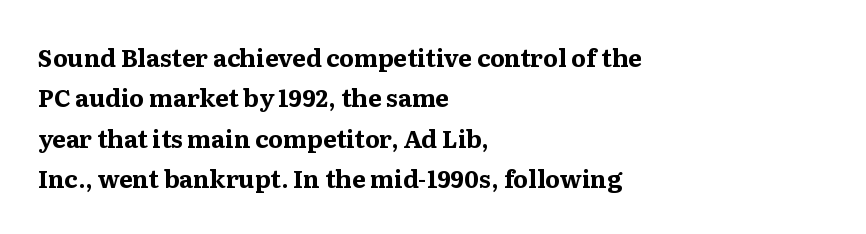
{"italic": "no", "bold": "yes", "underline": "no", "align": "left", "line_spacing": "normal", "line_spacing_ratio": 1.68, "letter_spacing": "normal", "letter_spacing_em": 0.0, "glyph_px": 24}
